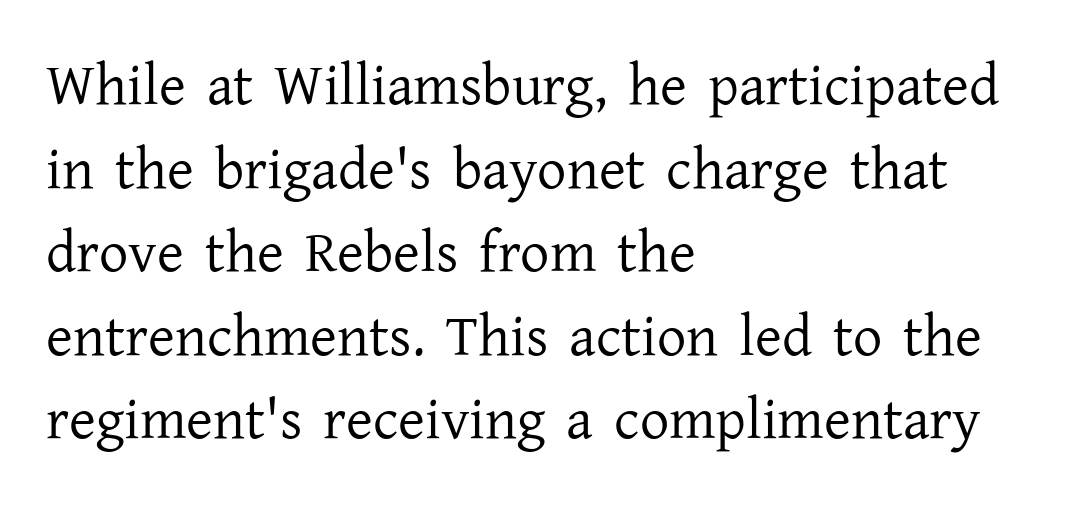
{"serif": "yes", "italic": "no", "bold": "no", "weight": "regular", "width": "normal", "stroke_contrast": "low", "x_height": "medium", "monospaced": "no", "underline": "no", "align": "left", "line_spacing": "normal", "line_spacing_ratio": 1.44, "letter_spacing": "normal", "letter_spacing_em": 0.0, "glyph_px": 58}
